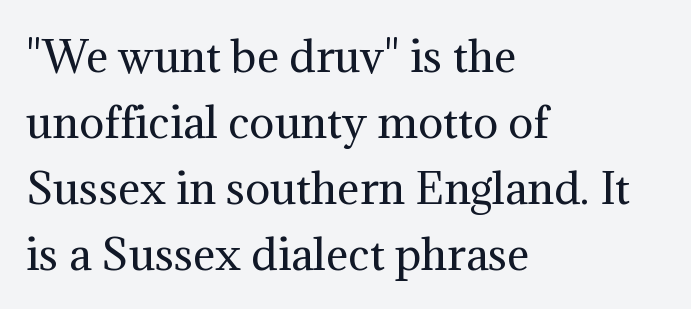
{"serif": "yes", "italic": "no", "bold": "no", "weight": "regular", "width": "normal", "stroke_contrast": "medium", "x_height": "medium", "monospaced": "no", "underline": "no", "align": "left", "line_spacing": "normal", "line_spacing_ratio": 1.57, "letter_spacing": "normal", "letter_spacing_em": 0.0, "glyph_px": 42}
